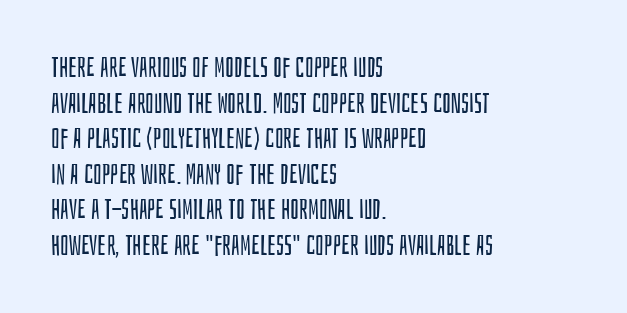
The image shows 28 px regular-weight, condensed sans-serif type, upright; set left-aligned, normal line spacing (1.27x), normal letter spacing, not underlined; low stroke contrast and a large x-height.
